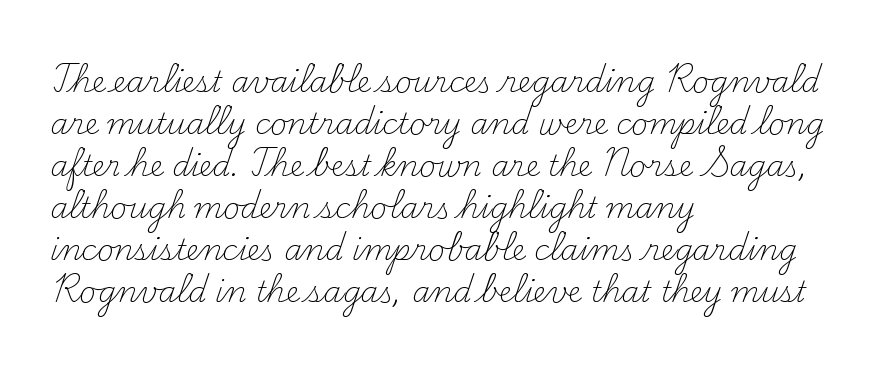
{"bold": "no", "weight": "light", "width": "normal", "stroke_contrast": "medium", "x_height": "small", "monospaced": "no", "underline": "no", "align": "left", "line_spacing": "normal", "line_spacing_ratio": 1.45, "letter_spacing": "normal", "letter_spacing_em": 0.0, "glyph_px": 29}
